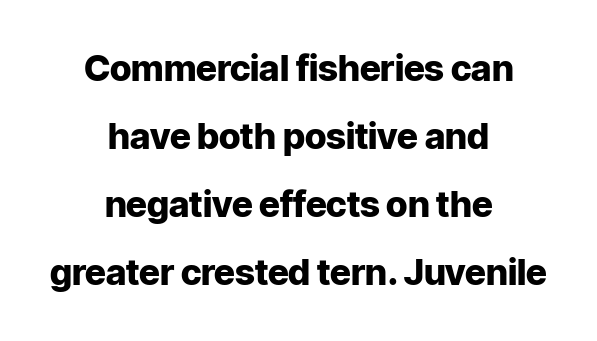
The image shows 36 px heavy sans-serif type, upright; set centered, line spacing 1.89x, normal letter spacing, not underlined; low stroke contrast and a medium x-height.
